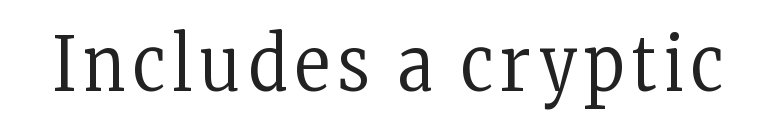
Q: Is the text bold? A: No.
Q: Is the text italic (slanted)? A: No, it is upright.
Q: Is the typeface a serif or a sans-serif typeface? A: Serif.
Q: Is the text underlined? A: No.
Q: Width (condensed, normal, or wide)? A: Condensed.
Q: Stroke contrast? A: Low.
Q: x-height? A: Medium.
Q: Monospaced? A: No.
